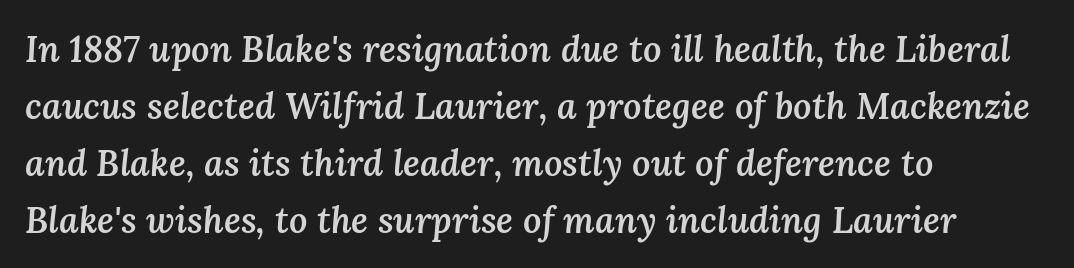
{"italic": "yes", "lean": "right", "slant_degrees": 3, "bold": "semi", "weight": "semibold", "width": "normal", "stroke_contrast": "medium", "x_height": "medium", "monospaced": "no", "underline": "no", "align": "left", "line_spacing": "normal", "line_spacing_ratio": 1.58, "letter_spacing": "normal", "letter_spacing_em": 0.0, "glyph_px": 36}
